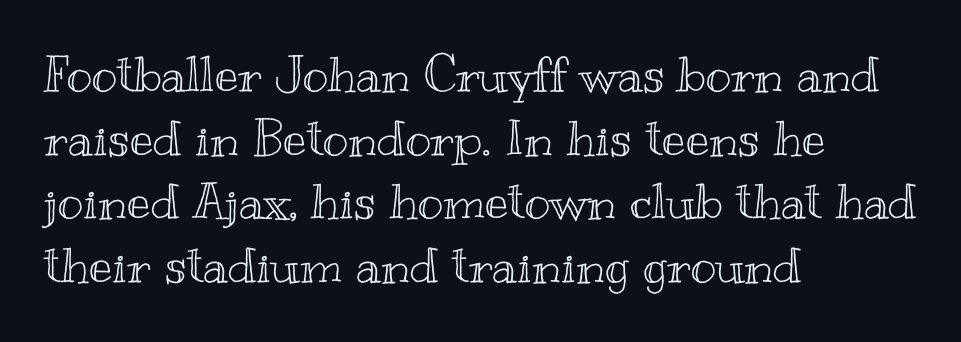
Horizontal bands of white between lines are of average thickness. If you drew a ruler down the left edge, every line would touch it. No extra tracking has been applied to these lines. These lines are rendered in a variable-pitch font.
